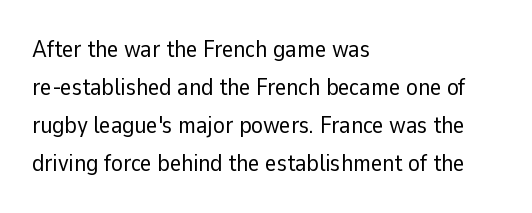
The image shows 24 px text type, upright; set left-aligned, normal line spacing (1.59x), normal letter spacing, not underlined.
